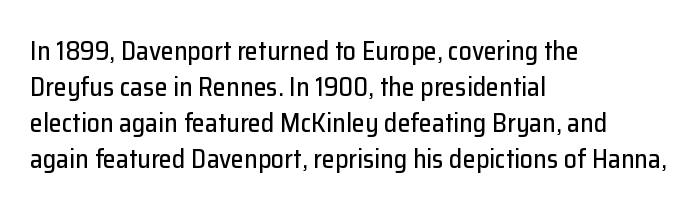
Q: Is the text italic (slanted)? A: No, it is upright.
Q: Is the text underlined? A: No.
Q: How is the paragraph aligned? A: Left-aligned.
Q: Is the spacing between letters normal or unusually wide? A: Normal.
Q: Is the spacing between lines tight, normal or loose? A: Normal.
